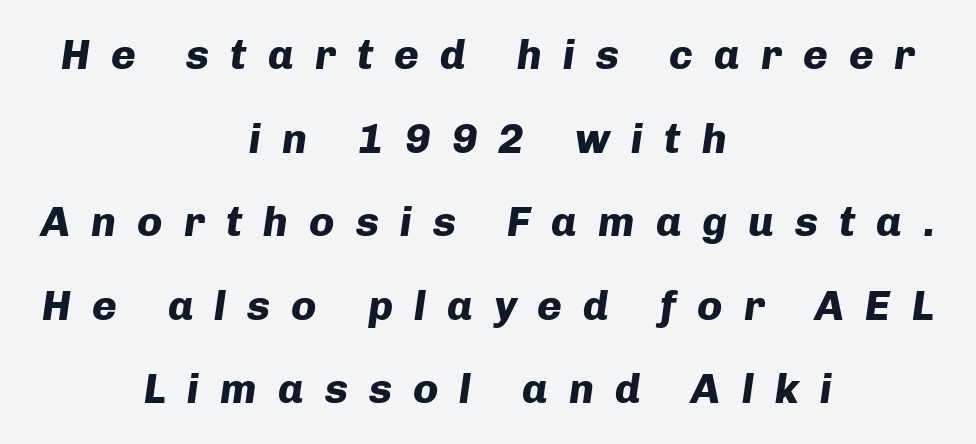
Q: Is the text bold? A: Yes.
Q: Is the text italic (slanted)? A: Yes, it leans right by about 8 degrees.
Q: Is the text underlined? A: No.
Q: How is the paragraph aligned? A: Centered.
Q: Is the spacing between letters normal or unusually wide? A: Unusually wide.
Q: Is the spacing between lines tight, normal or loose? A: Loose.
Q: Width (condensed, normal, or wide)? A: Normal.
Q: Stroke contrast? A: Low.
Q: x-height? A: Medium.
Q: Monospaced? A: No.
